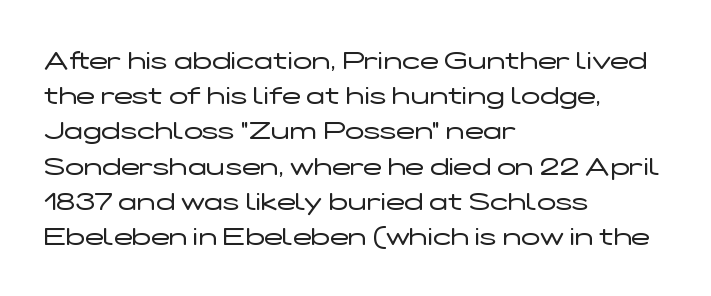
Weight: not bold — regular or lighter. Summary of vertical rhythm: regular, with standard interline spacing. Italic? Not at all — the glyphs are vertical. Words appear dense and cohesive because spacing is normal. Glance below the letters and you will spot only blank space.
